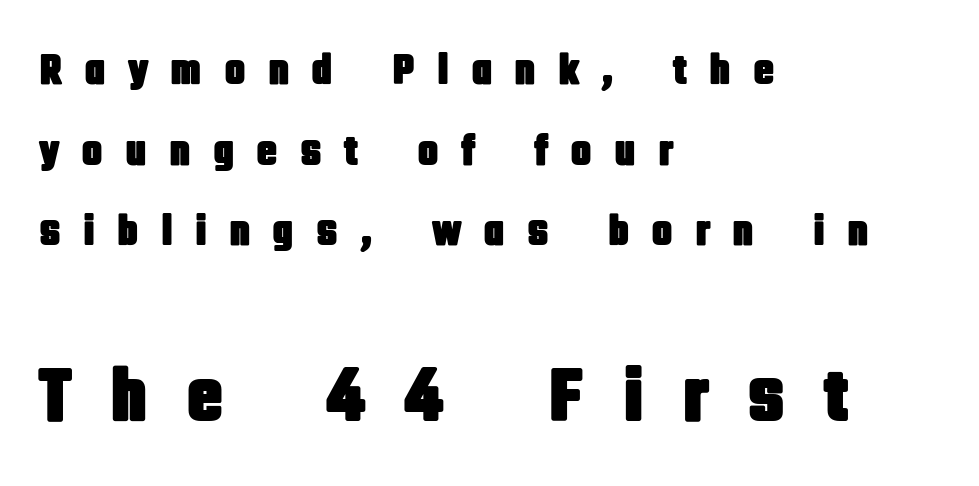
The image shows 77 px condensed sans-serif type, upright; set left-aligned, line spacing 1.83x, unusually wide letter spacing (+0.5 em), not underlined; the second (bottom) block is 1.75x larger; low stroke contrast and a large x-height.
